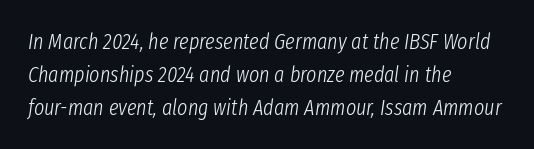
The zone under the glyphs is completely vacant. The font's italic variant was chosen for this text. Successive baselines arrive at the customary interval. These glyphs show unthickened strokes, regular width or finer. Is the block centered? No — it sits flush against the left margin.
